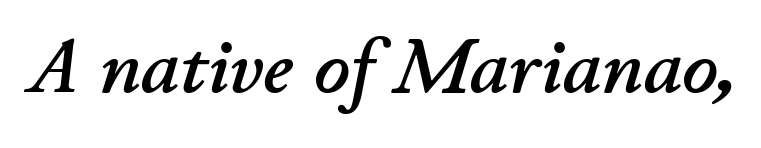
Q: Is the text italic (slanted)? A: Yes, it leans right by about 11 degrees.
Q: Is the text underlined? A: No.
Q: Is the spacing between letters normal or unusually wide? A: Normal.
Q: Width (condensed, normal, or wide)? A: Normal.
Q: Stroke contrast? A: Low.
Q: x-height? A: Small.
Q: Monospaced? A: No.
